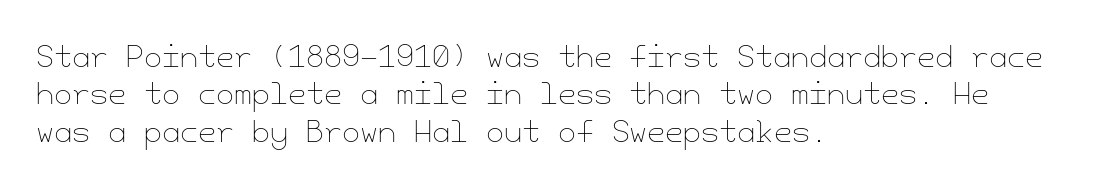
{"italic": "no", "bold": "no", "weight": "thin", "width": "normal", "stroke_contrast": "low", "x_height": "small", "underline": "no", "align": "left", "line_spacing": "normal", "line_spacing_ratio": 1.29, "letter_spacing": "normal", "letter_spacing_em": 0.0, "glyph_px": 29}
